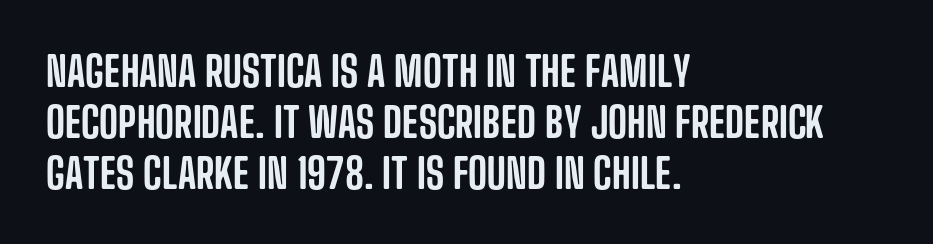
{"serif": "no", "italic": "no", "width": "condensed", "stroke_contrast": "low", "x_height": "large", "monospaced": "no", "underline": "no", "align": "left", "line_spacing_ratio": 1.24, "letter_spacing": "normal", "letter_spacing_em": 0.0, "glyph_px": 41}
